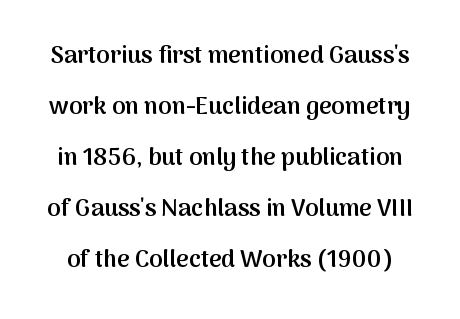
A semibold gives these letters moderate extra thickness, short of bold. When letters stand straight like this, we call the style roman or upright. Underline: absent. Compared with typical paragraphs, the rows here are farther apart. The rendering keeps characters at their native spacing.
